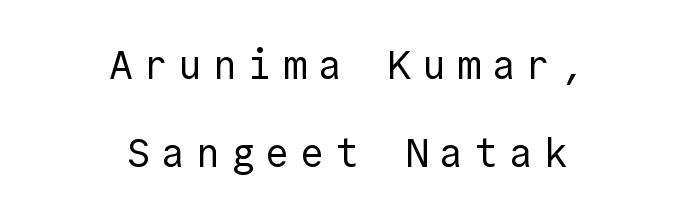
{"serif": "no", "italic": "no", "bold": "no", "weight": "regular", "width": "normal", "x_height": "medium", "underline": "no", "align": "center", "line_spacing": "loose", "line_spacing_ratio": 2.19, "letter_spacing": "wide", "letter_spacing_em": 0.27, "glyph_px": 40}
